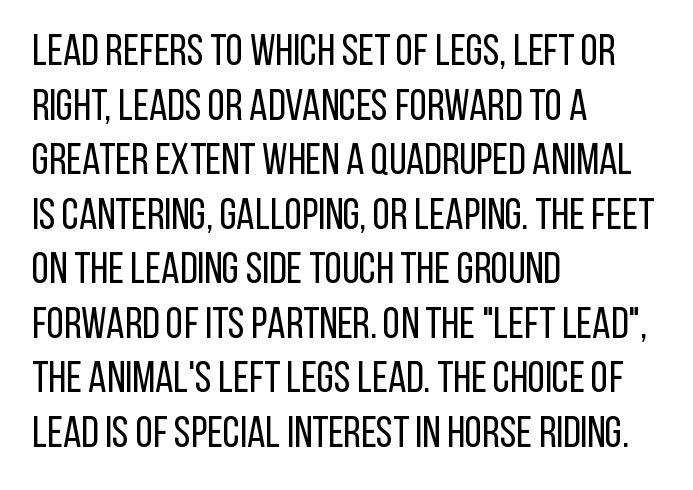
The image shows 44 px regular-weight, condensed sans-serif type, upright; set left-aligned, line spacing 1.24x, normal letter spacing, not underlined; low stroke contrast and a large x-height.
